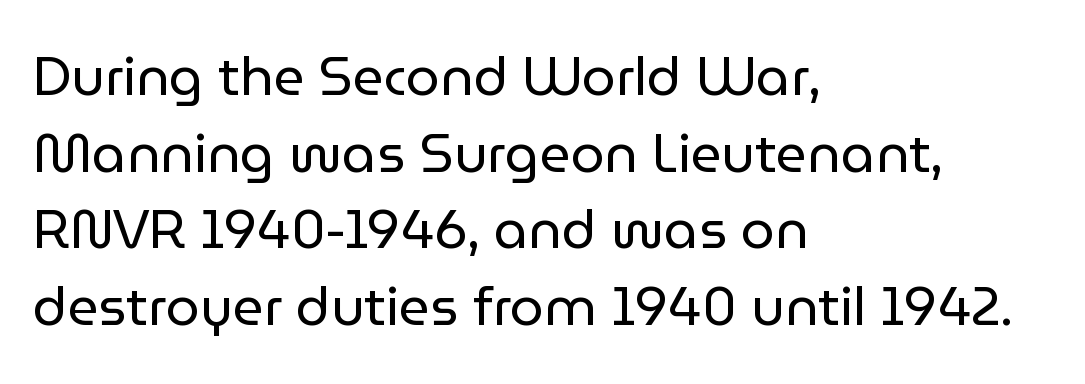
Q: Is the text bold? A: No.
Q: Is the text italic (slanted)? A: No, it is upright.
Q: Is the typeface a serif or a sans-serif typeface? A: Sans-serif.
Q: Is the text underlined? A: No.
Q: How is the paragraph aligned? A: Left-aligned.
Q: Is the spacing between letters normal or unusually wide? A: Normal.
Q: Is the spacing between lines tight, normal or loose? A: Normal.
Q: Width (condensed, normal, or wide)? A: Normal.
Q: Stroke contrast? A: Low.
Q: x-height? A: Medium.
Q: Monospaced? A: No.
